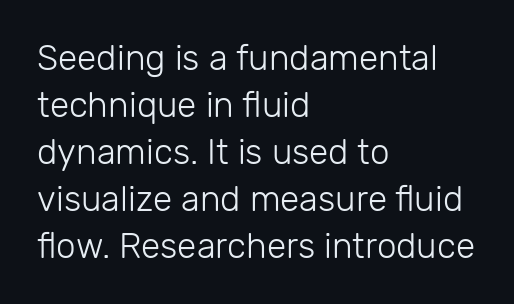
Q: Is the text bold? A: No.
Q: Is the text italic (slanted)? A: No, it is upright.
Q: Is the typeface a serif or a sans-serif typeface? A: Sans-serif.
Q: Is the text underlined? A: No.
Q: How is the paragraph aligned? A: Left-aligned.
Q: Is the spacing between letters normal or unusually wide? A: Normal.
Q: Is the spacing between lines tight, normal or loose? A: Normal.
Q: Width (condensed, normal, or wide)? A: Normal.
Q: Stroke contrast? A: Low.
Q: x-height? A: Medium.
Q: Monospaced? A: No.
